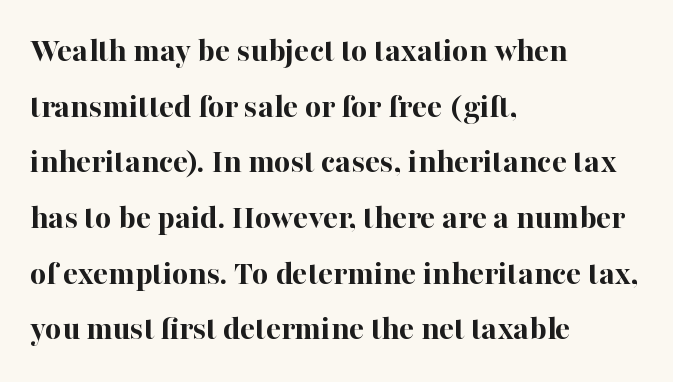
Unlike italic type, these characters show no tilt at all. Unlike a clean sans, this face finishes its strokes with serifs. The zone under the glyphs is completely vacant. The block of text has a typical density, with ordinary space between rows.
